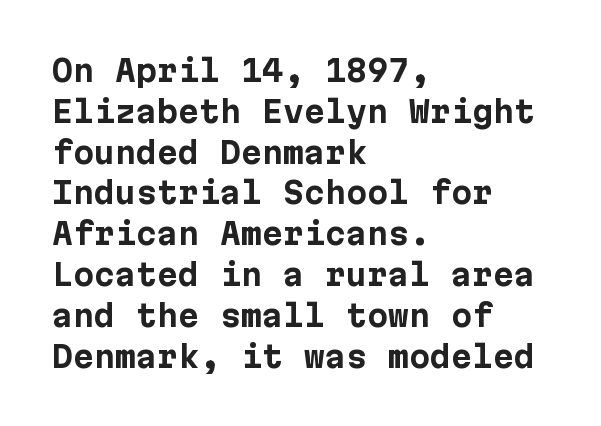
No feet cap the strokes, marking this as sans-serif type. Plenty of ink on the page — the face is bold. Only glyphs here, with clear space below each row. What's the leading like? Ordinary, nothing unusual. A typesetter would call this zero additional tracking. Horizontal alignment here is leftward, the default for most running prose.
